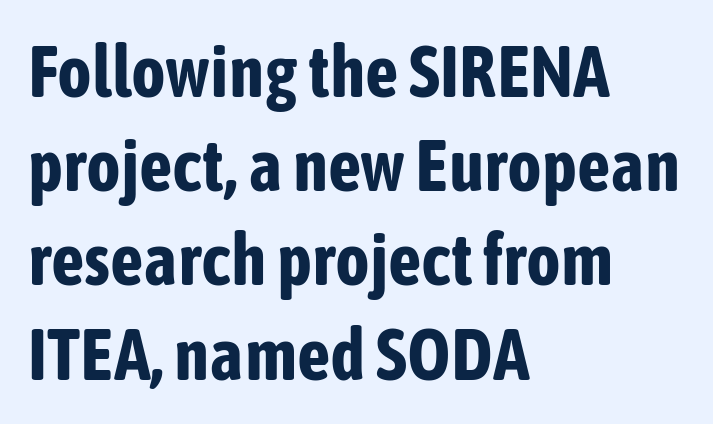
{"serif": "no", "italic": "no", "bold": "yes", "weight": "bold", "width": "condensed", "stroke_contrast": "low", "x_height": "medium", "monospaced": "no", "underline": "no", "align": "left", "line_spacing": "normal", "line_spacing_ratio": 1.29, "letter_spacing": "normal", "letter_spacing_em": 0.0, "glyph_px": 73}
